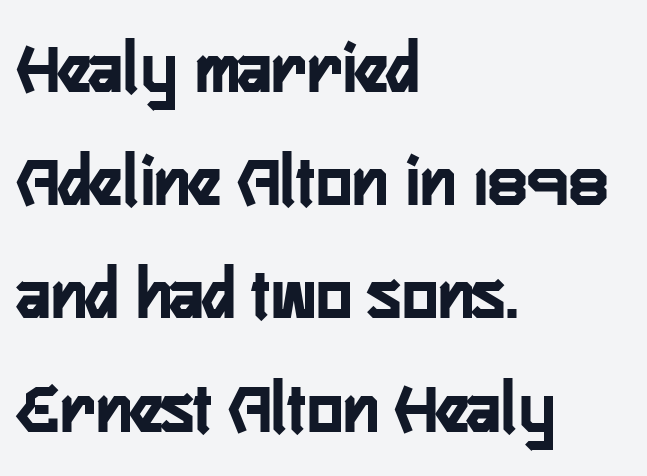
Has an underline been added? It has not. A typesetter would call this proportional, since set widths differ per character. The letters sit at their default tracking, neither squeezed nor spread. Italic: no, the glyphs are upright roman. Compared with typical paragraphs, the rows here are spaced about the same.
